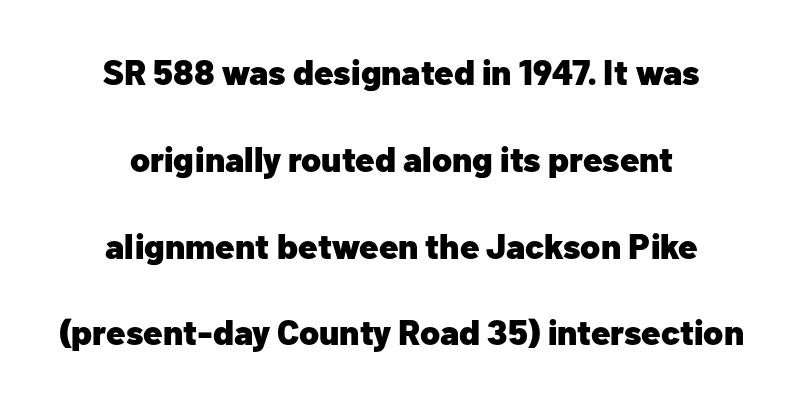
The image shows 35 px heavy sans-serif type, upright; set centered, loose line spacing (2.48x), normal letter spacing, not underlined; low stroke contrast and a medium x-height.
